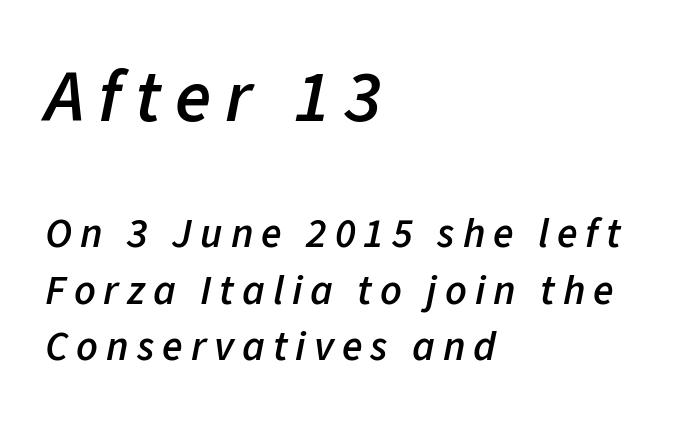
The image shows 74 px semibold type, italic (leaning right); set left-aligned, normal line spacing (1.34x), not underlined; the first (top) block is 1.76x larger; low stroke contrast and a medium x-height.
